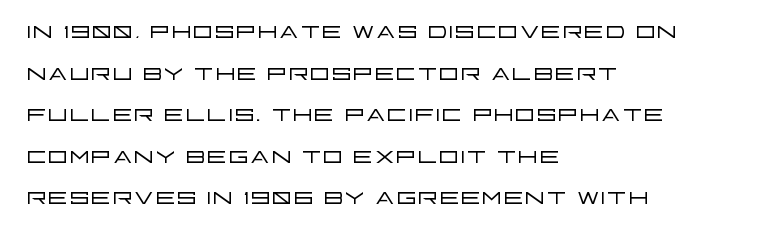
The image shows 32 px light, wide sans-serif type, upright; set left-aligned, normal line spacing (1.3x), normal letter spacing, not underlined; low stroke contrast and a large x-height.
